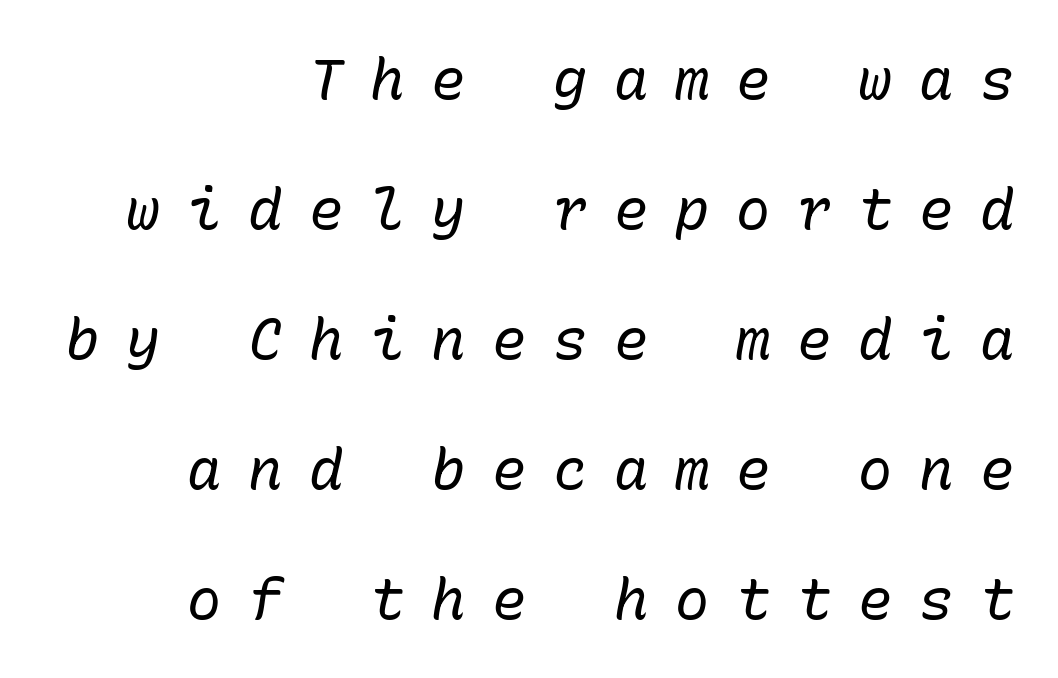
Q: Is the text bold? A: No.
Q: Is the text italic (slanted)? A: Yes, it leans right by about 10 degrees.
Q: Is the text underlined? A: No.
Q: How is the paragraph aligned? A: Right-aligned.
Q: Is the spacing between letters normal or unusually wide? A: Unusually wide.
Q: Is the spacing between lines tight, normal or loose? A: Loose.
Q: Width (condensed, normal, or wide)? A: Normal.
Q: Stroke contrast? A: Low.
Q: x-height? A: Medium.
Q: Monospaced? A: Yes.
